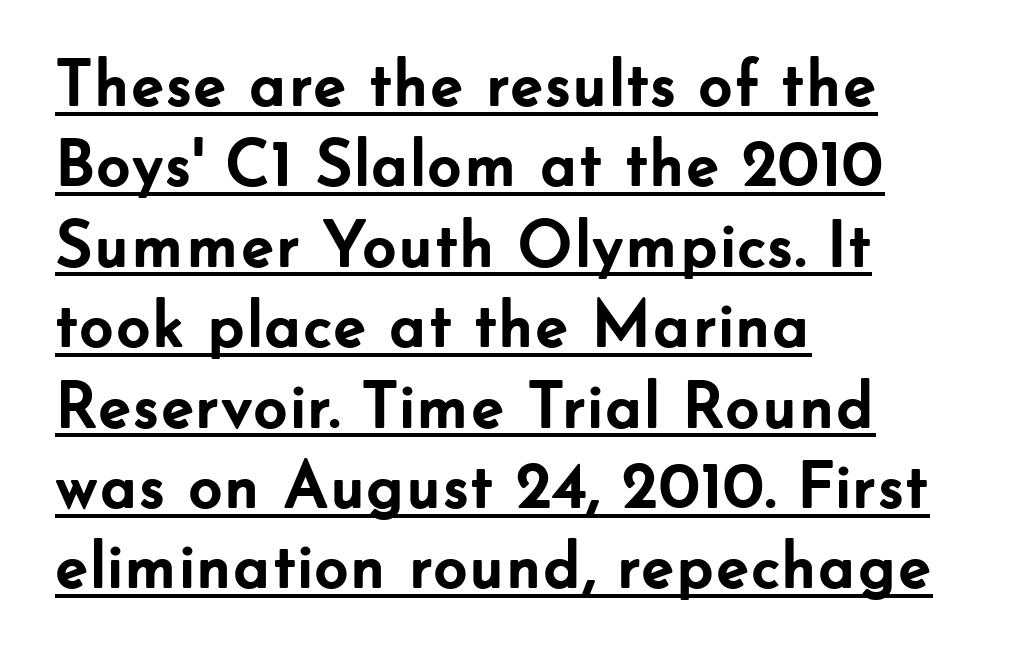
Q: Is the text bold? A: Yes.
Q: Is the text italic (slanted)? A: No, it is upright.
Q: Is the typeface a serif or a sans-serif typeface? A: Sans-serif.
Q: Is the text underlined? A: Yes.
Q: How is the paragraph aligned? A: Left-aligned.
Q: Is the spacing between letters normal or unusually wide? A: Normal.
Q: Width (condensed, normal, or wide)? A: Normal.
Q: Stroke contrast? A: Low.
Q: x-height? A: Small.
Q: Monospaced? A: No.
